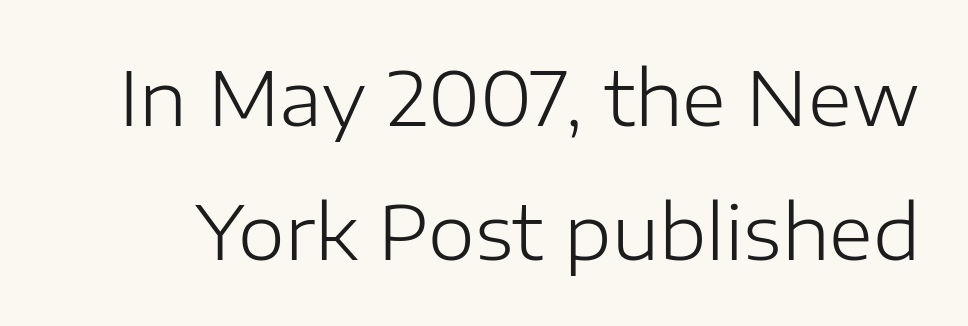
The image shows 75 px light sans-serif type, upright; set line spacing 1.79x, normal letter spacing, not underlined; low stroke contrast and a medium x-height.
